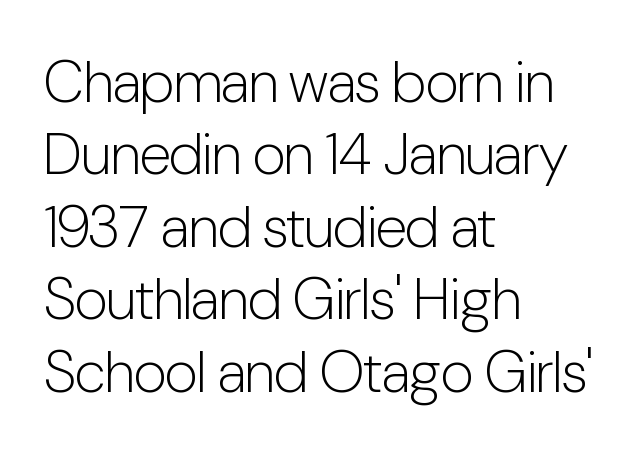
Q: Is the text bold? A: No.
Q: Is the text italic (slanted)? A: No, it is upright.
Q: Is the typeface a serif or a sans-serif typeface? A: Sans-serif.
Q: Is the text underlined? A: No.
Q: How is the paragraph aligned? A: Left-aligned.
Q: Is the spacing between letters normal or unusually wide? A: Normal.
Q: Is the spacing between lines tight, normal or loose? A: Normal.
Q: Width (condensed, normal, or wide)? A: Condensed.
Q: Stroke contrast? A: Low.
Q: x-height? A: Medium.
Q: Monospaced? A: No.
